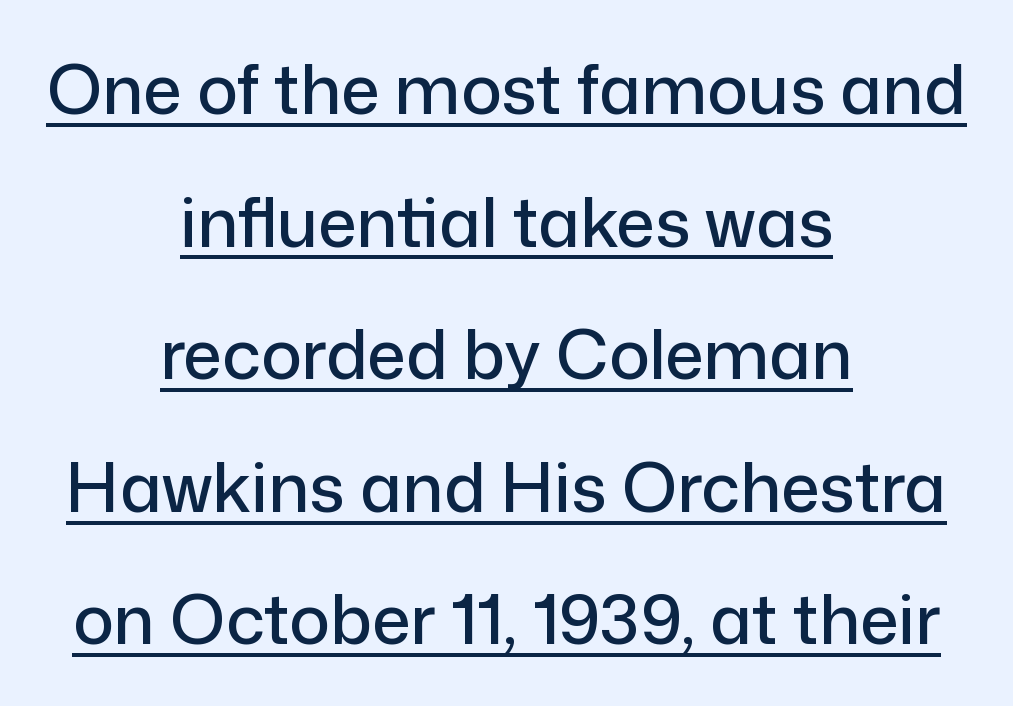
Q: Is the text italic (slanted)? A: No, it is upright.
Q: Is the typeface a serif or a sans-serif typeface? A: Sans-serif.
Q: Is the text underlined? A: Yes.
Q: How is the paragraph aligned? A: Centered.
Q: Is the spacing between letters normal or unusually wide? A: Normal.
Q: Is the spacing between lines tight, normal or loose? A: Loose.
Q: Width (condensed, normal, or wide)? A: Normal.
Q: Stroke contrast? A: Low.
Q: x-height? A: Medium.
Q: Monospaced? A: No.
